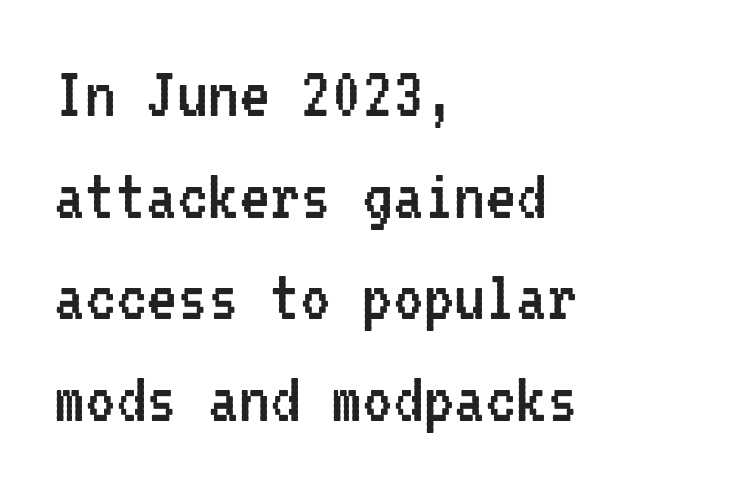
Q: Is the text bold? A: No.
Q: Is the text italic (slanted)? A: No, it is upright.
Q: Is the typeface a serif or a sans-serif typeface? A: Sans-serif.
Q: Is the text underlined? A: No.
Q: How is the paragraph aligned? A: Left-aligned.
Q: Is the spacing between letters normal or unusually wide? A: Normal.
Q: Is the spacing between lines tight, normal or loose? A: Normal.
Q: Width (condensed, normal, or wide)? A: Condensed.
Q: Stroke contrast? A: Low.
Q: x-height? A: Medium.
Q: Monospaced? A: Yes.
